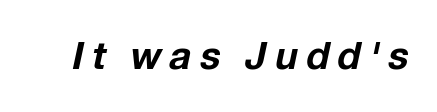
No word sits above an underline. Stroke thickness is high; the sample reads as a true bold. Would a proofreader flag this as italicized? Yes. This sample uses expanded letter spacing, leaving extra air between glyphs.
